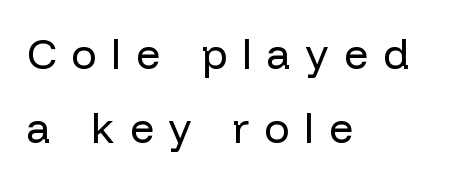
{"serif": "no", "italic": "no", "bold": "no", "weight": "regular", "width": "normal", "stroke_contrast": "low", "x_height": "medium", "monospaced": "no", "underline": "no", "align": "left", "line_spacing_ratio": 1.77, "letter_spacing": "wide", "letter_spacing_em": 0.36, "glyph_px": 42}
